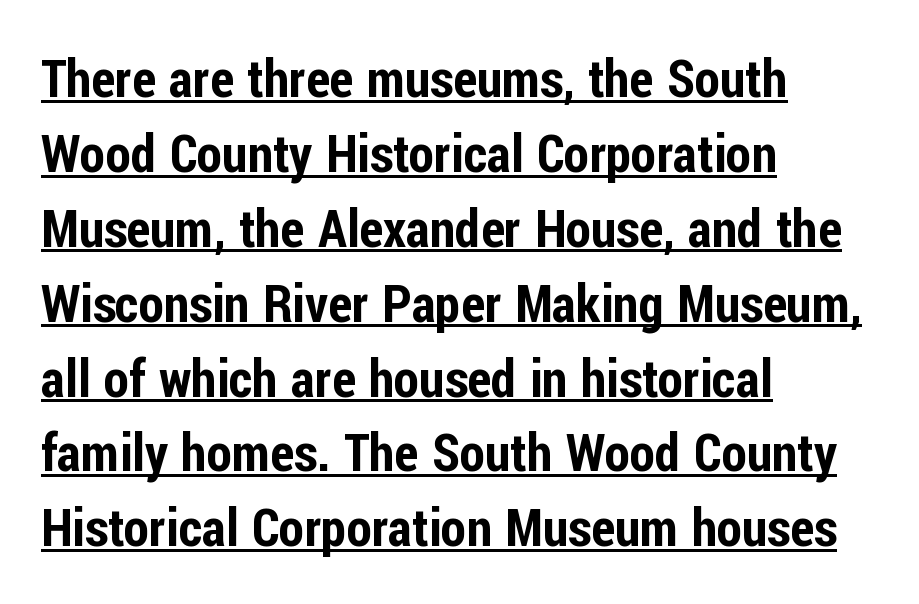
{"serif": "no", "italic": "no", "width": "condensed", "stroke_contrast": "low", "x_height": "medium", "monospaced": "no", "underline": "yes", "align": "left", "line_spacing": "normal", "line_spacing_ratio": 1.44, "letter_spacing": "normal", "letter_spacing_em": 0.0, "glyph_px": 52}
